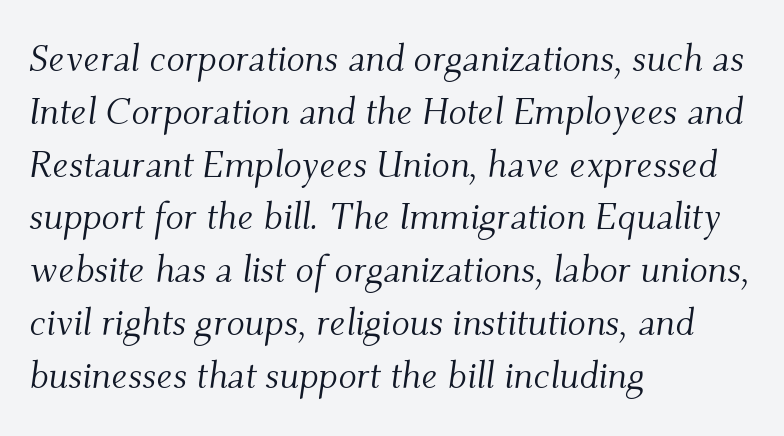
Q: Is the text bold? A: No.
Q: Is the text italic (slanted)? A: Yes, it leans right by about 9 degrees.
Q: Is the typeface a serif or a sans-serif typeface? A: Serif.
Q: Is the text underlined? A: No.
Q: How is the paragraph aligned? A: Left-aligned.
Q: Is the spacing between letters normal or unusually wide? A: Normal.
Q: Is the spacing between lines tight, normal or loose? A: Normal.
Q: Width (condensed, normal, or wide)? A: Normal.
Q: Stroke contrast? A: Medium.
Q: x-height? A: Small.
Q: Monospaced? A: No.
